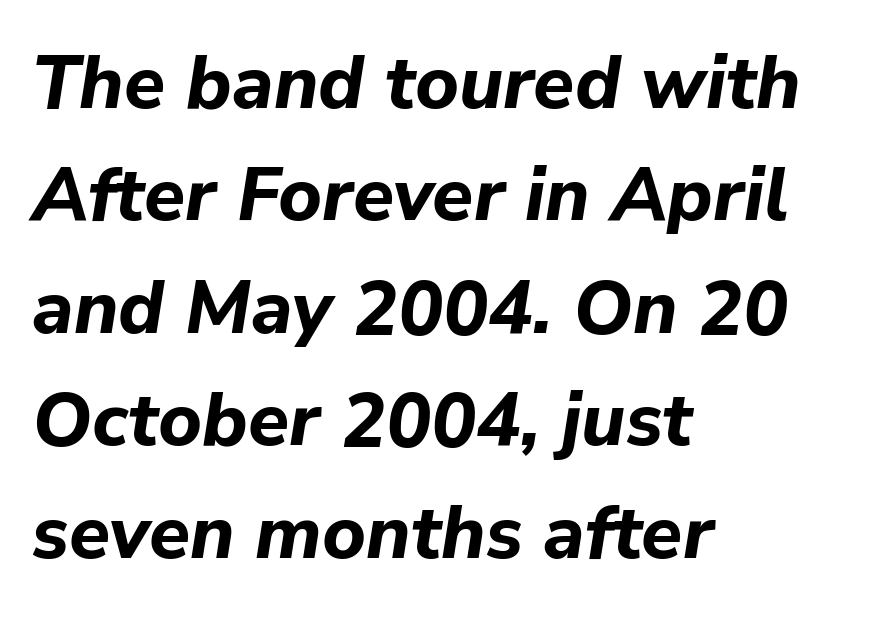
{"italic": "yes", "lean": "right", "slant_degrees": 9, "bold": "yes", "weight": "bold", "width": "normal", "stroke_contrast": "low", "x_height": "medium", "monospaced": "no", "underline": "no", "align": "left", "line_spacing": "normal", "line_spacing_ratio": 1.5, "letter_spacing": "normal", "letter_spacing_em": 0.0, "glyph_px": 75}
